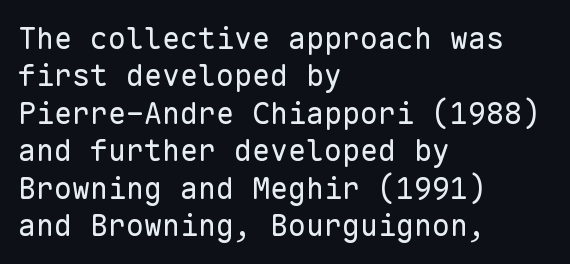
This rendering uses left alignment, leaving the right contour irregular. Successive baselines arrive at the customary interval. The letters march in equal steps, a hallmark of fixed-pitch type. The type is set solid horizontally, with unmodified tracking. Tall strokes in this sample are plumb rather than angled.
